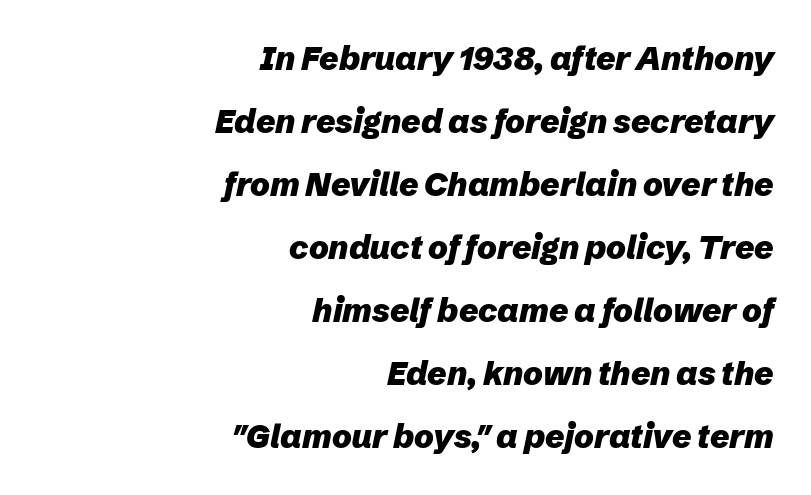
Q: Is the text bold? A: Yes.
Q: Is the text italic (slanted)? A: Yes, it leans right by about 12 degrees.
Q: Is the text underlined? A: No.
Q: How is the paragraph aligned? A: Right-aligned.
Q: Is the spacing between letters normal or unusually wide? A: Normal.
Q: Is the spacing between lines tight, normal or loose? A: Loose.
Q: Width (condensed, normal, or wide)? A: Normal.
Q: Stroke contrast? A: Low.
Q: x-height? A: Medium.
Q: Monospaced? A: No.
